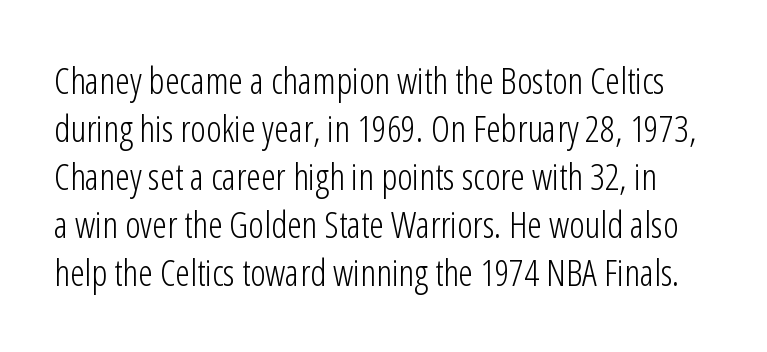
{"serif": "no", "italic": "no", "bold": "no", "weight": "light", "width": "condensed", "stroke_contrast": "low", "x_height": "medium", "monospaced": "no", "underline": "no", "line_spacing": "normal", "line_spacing_ratio": 1.3, "letter_spacing": "normal", "letter_spacing_em": 0.0, "glyph_px": 37}
